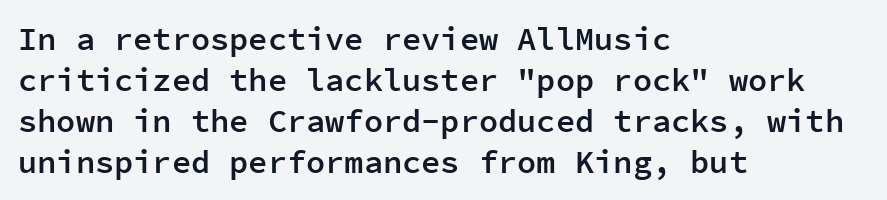
Q: Is the text bold? A: Semi-bold.
Q: Is the text italic (slanted)? A: No, it is upright.
Q: Is the typeface a serif or a sans-serif typeface? A: Sans-serif.
Q: Is the text underlined? A: No.
Q: How is the paragraph aligned? A: Left-aligned.
Q: Is the spacing between letters normal or unusually wide? A: Normal.
Q: Is the spacing between lines tight, normal or loose? A: Normal.
Q: Width (condensed, normal, or wide)? A: Normal.
Q: Stroke contrast? A: Low.
Q: x-height? A: Medium.
Q: Monospaced? A: Yes.
